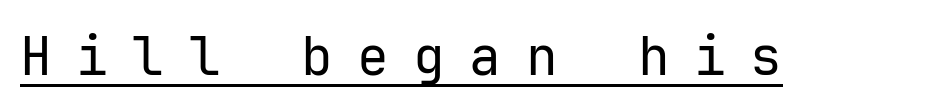
Notice how the stems are strictly vertical — no italics here. No heavy texture on the line: the type isn't bold. The string is rendered with underlining switched on. Stroke terminals: plain, sans-serif.
